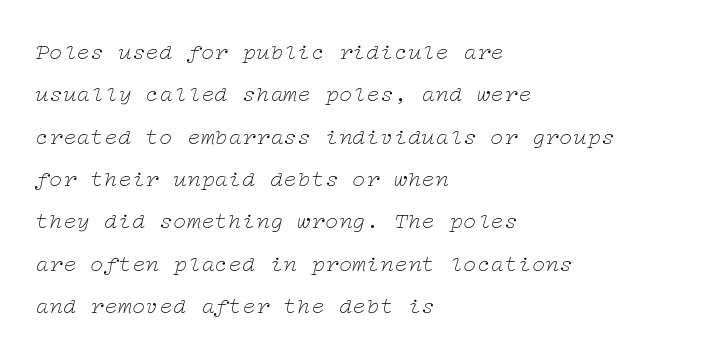
The image shows 23 px text type, italic (leaning right); set left-aligned, line spacing 1.84x, normal letter spacing, not underlined.
